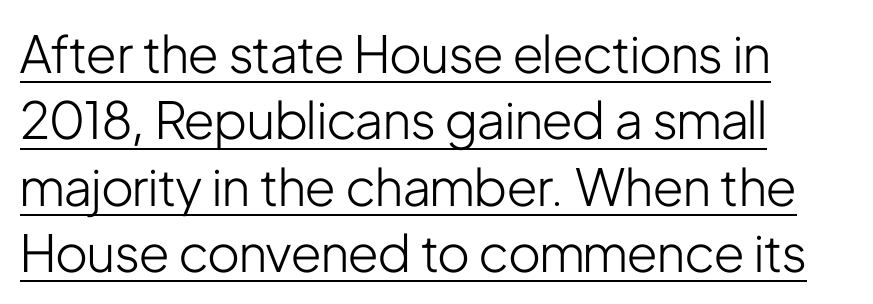
The typesetting does not lean heavy: it is not bold. Grotesque or geometric, the face here clearly has no serifs. Compared with typical body copy, the letter spacing here is the same. Does the copy run flush right? No — it runs flush left.
